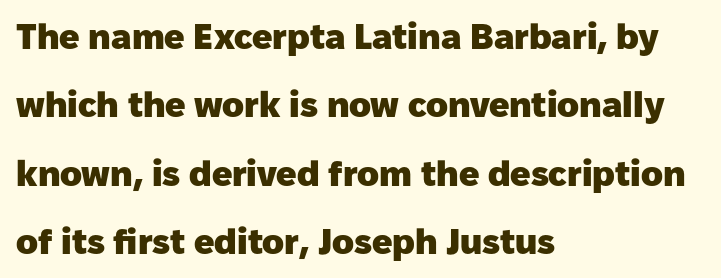
{"serif": "no", "italic": "no", "bold": "yes", "weight": "heavy", "width": "normal", "stroke_contrast": "low", "x_height": "medium", "monospaced": "no", "underline": "no", "align": "left", "line_spacing": "loose", "line_spacing_ratio": 1.9, "letter_spacing": "normal", "letter_spacing_em": 0.0, "glyph_px": 36}
